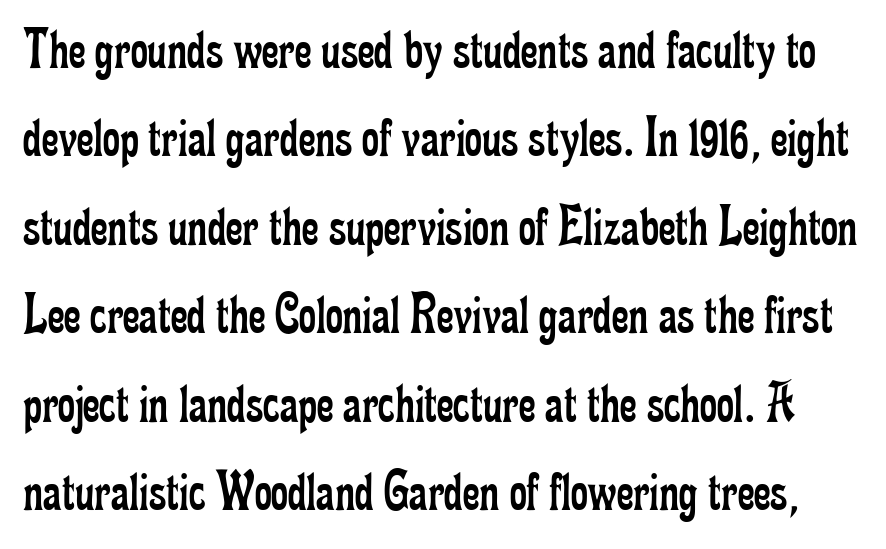
The image shows 59 px regular-weight, condensed serif type, upright; set normal line spacing (1.5x), normal letter spacing, not underlined; low stroke contrast and a small x-height.
